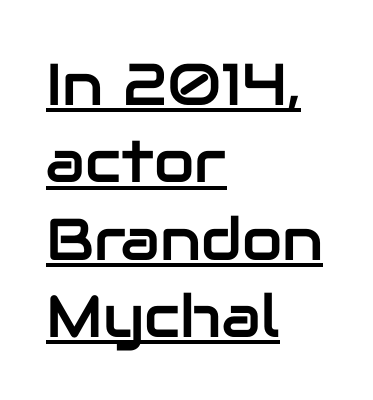
{"serif": "no", "italic": "no", "width": "normal", "stroke_contrast": "low", "x_height": "medium", "monospaced": "no", "underline": "yes", "align": "left", "line_spacing": "normal", "line_spacing_ratio": 1.31, "letter_spacing": "normal", "letter_spacing_em": 0.0, "glyph_px": 59}
